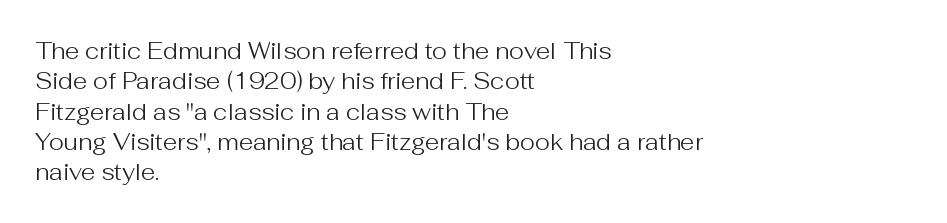
The space directly below the letters is spotless. Caption: standard tracking, unaltered. Vertically, the passage feels balanced, rows spaced as you'd expect. Does the lettering tilt? It doesn't — this is upright.
